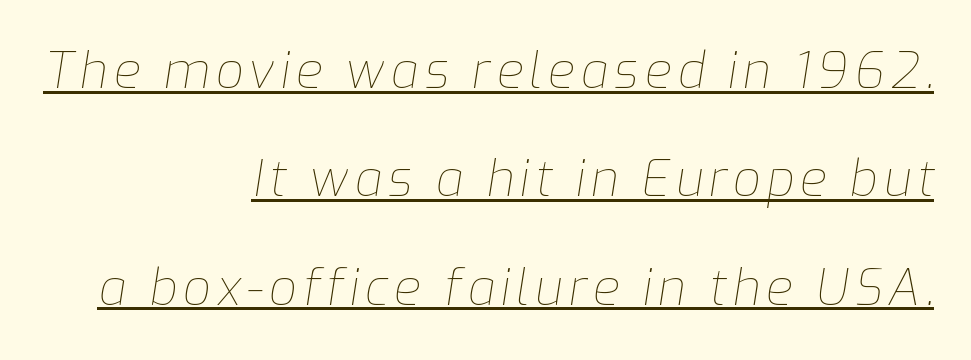
The image shows 49 px thin type, italic (leaning right); set right-aligned, loose line spacing (2.21x), underlined; low stroke contrast and a medium x-height.
